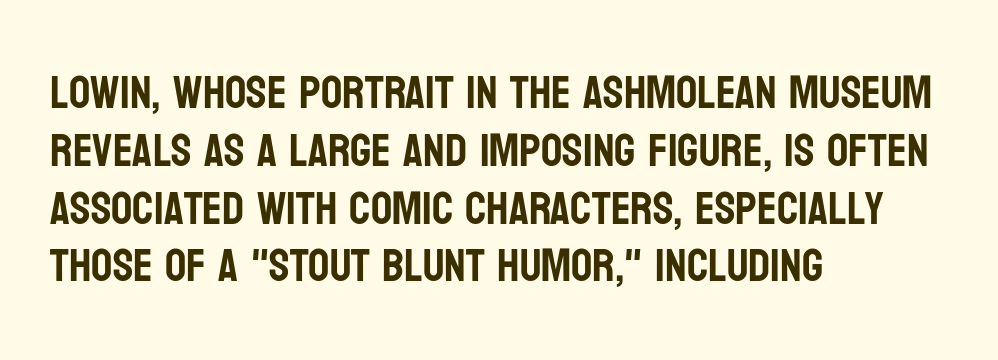
{"serif": "no", "italic": "no", "width": "condensed", "stroke_contrast": "low", "x_height": "large", "monospaced": "no", "underline": "no", "align": "left", "line_spacing_ratio": 1.23, "letter_spacing": "normal", "letter_spacing_em": 0.0, "glyph_px": 47}
